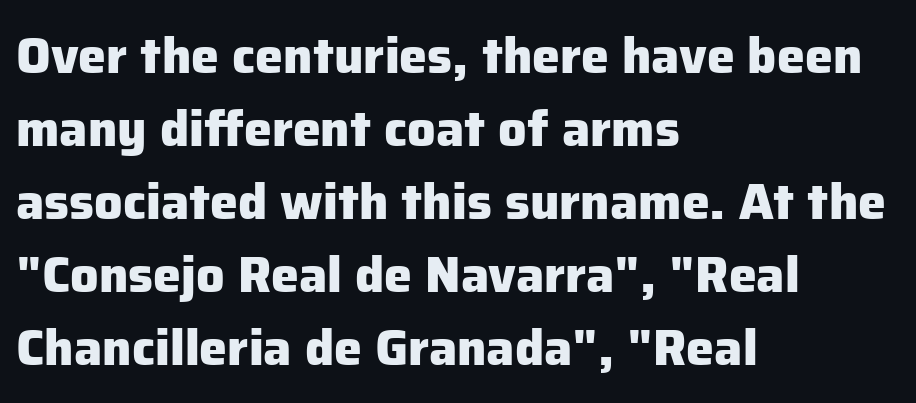
{"serif": "no", "italic": "no", "bold": "yes", "weight": "heavy", "width": "normal", "stroke_contrast": "low", "x_height": "medium", "monospaced": "no", "underline": "no", "align": "left", "line_spacing": "normal", "line_spacing_ratio": 1.46, "letter_spacing": "normal", "letter_spacing_em": 0.0, "glyph_px": 50}
